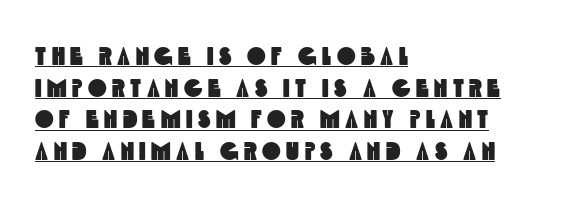
This sample is left-justified, so line endings fall wherever the words run out. Check the space under the baseline: a stroke is drawn there. What stands out about the letter spacing? Its width — letters are far apart. Leading: standard.
